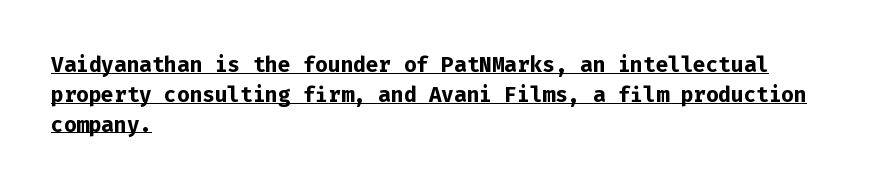
{"italic": "no", "bold": "yes", "underline": "yes", "align": "left", "line_spacing": "normal", "line_spacing_ratio": 1.42, "letter_spacing": "normal", "letter_spacing_em": 0.0, "glyph_px": 21}
